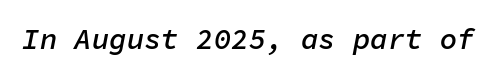
Q: Is the text bold? A: Semi-bold.
Q: Is the text italic (slanted)? A: Yes, it leans right by about 11 degrees.
Q: Is the text underlined? A: No.
Q: Is the spacing between letters normal or unusually wide? A: Normal.
Q: Width (condensed, normal, or wide)? A: Normal.
Q: Stroke contrast? A: Low.
Q: x-height? A: Medium.
Q: Monospaced? A: Yes.
